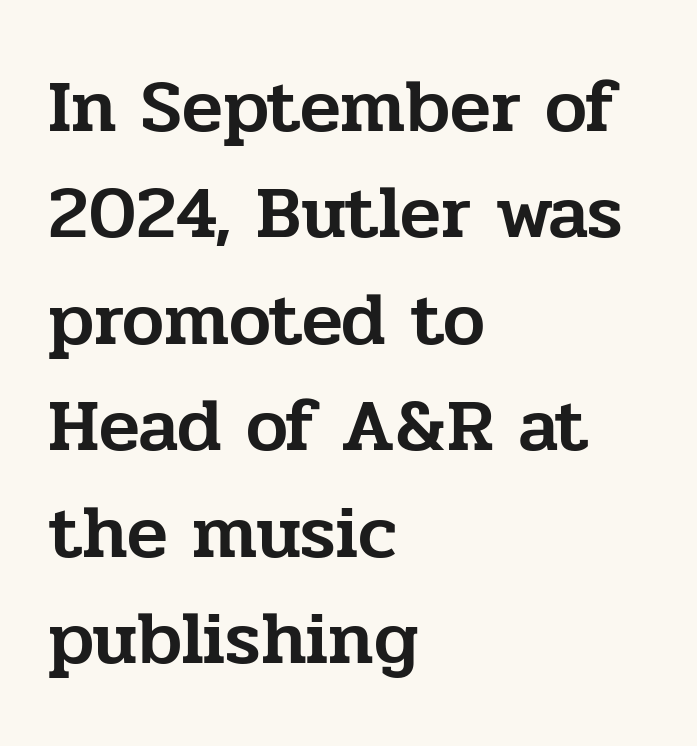
Q: Is the text italic (slanted)? A: No, it is upright.
Q: Is the typeface a serif or a sans-serif typeface? A: Serif.
Q: Is the text underlined? A: No.
Q: How is the paragraph aligned? A: Left-aligned.
Q: Is the spacing between letters normal or unusually wide? A: Normal.
Q: Is the spacing between lines tight, normal or loose? A: Normal.
Q: Width (condensed, normal, or wide)? A: Normal.
Q: Stroke contrast? A: Low.
Q: x-height? A: Medium.
Q: Monospaced? A: No.
